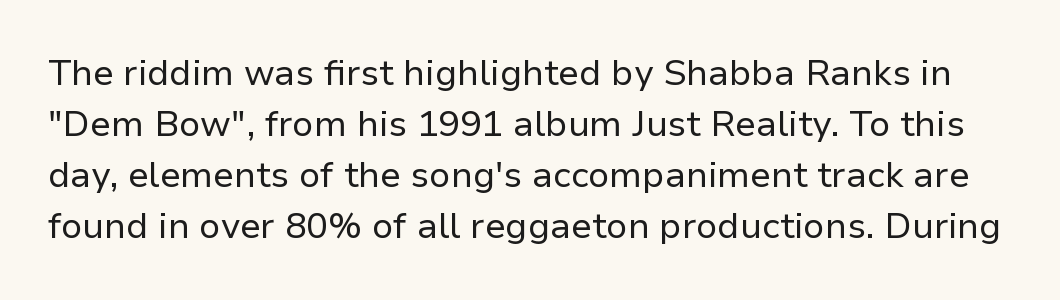
The image shows 36 px regular-weight sans-serif type, upright; set normal line spacing (1.42x), normal letter spacing, not underlined; low stroke contrast and a medium x-height.
